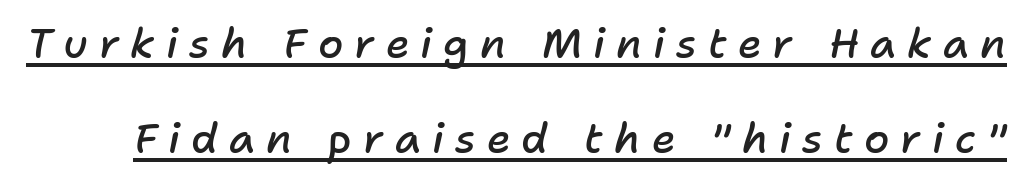
{"italic": "yes", "lean": "right", "slant_degrees": 11, "bold": "semi", "weight": "semibold", "width": "normal", "stroke_contrast": "low", "x_height": "medium", "monospaced": "no", "underline": "yes", "line_spacing": "loose", "line_spacing_ratio": 2.32, "letter_spacing": "wide", "letter_spacing_em": 0.27, "glyph_px": 41}
